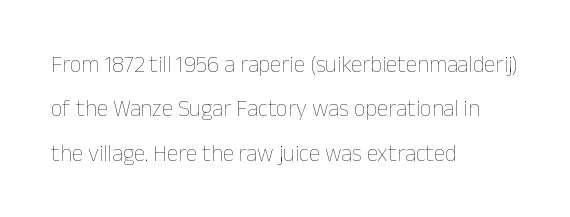
{"italic": "no", "bold": "no", "underline": "no", "align": "left", "line_spacing": "loose", "line_spacing_ratio": 1.93, "letter_spacing": "normal", "letter_spacing_em": 0.0, "glyph_px": 23}
